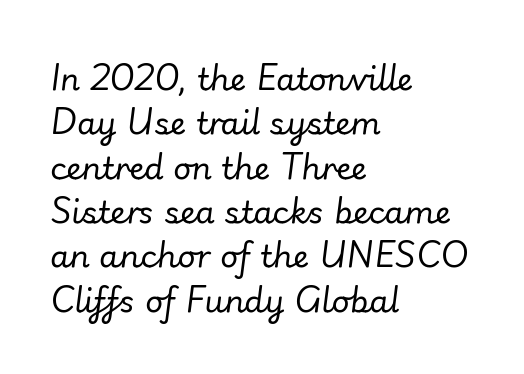
The image shows 31 px regular-weight type, italic (leaning right); set left-aligned, normal line spacing (1.43x), normal letter spacing, not underlined; low stroke contrast and a small x-height.
